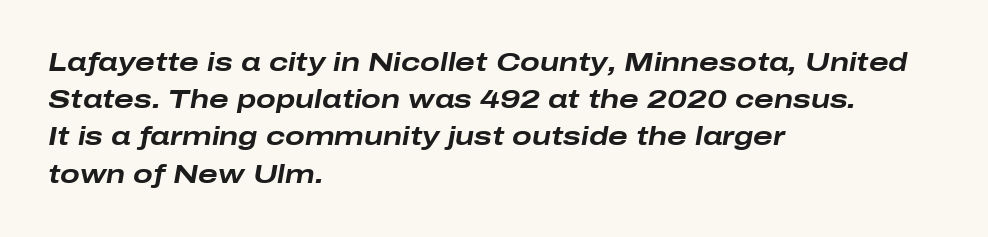
{"italic": "yes", "lean": "right", "slant_degrees": 10, "bold": "yes", "underline": "no", "align": "left", "line_spacing": "normal", "line_spacing_ratio": 1.43, "letter_spacing": "normal", "letter_spacing_em": 0.0, "glyph_px": 26}
